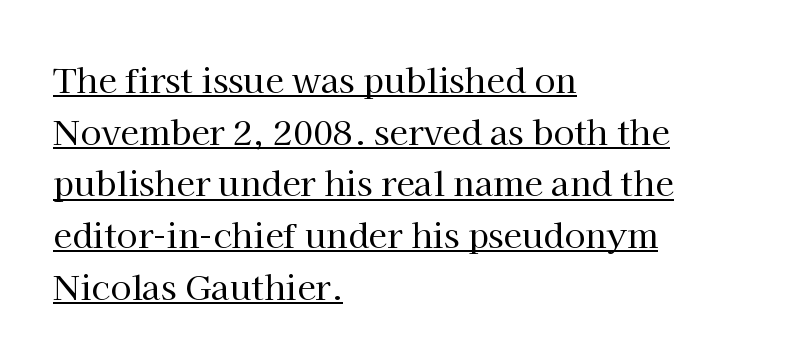
{"serif": "yes", "italic": "no", "bold": "no", "weight": "regular", "width": "normal", "stroke_contrast": "high", "x_height": "medium", "monospaced": "no", "underline": "yes", "align": "left", "line_spacing": "normal", "line_spacing_ratio": 1.52, "letter_spacing": "normal", "letter_spacing_em": 0.0, "glyph_px": 34}
